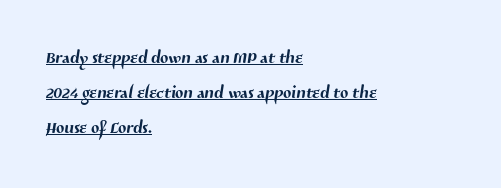
{"underline": "yes", "align": "left", "line_spacing": "normal", "line_spacing_ratio": 1.46, "letter_spacing": "normal", "letter_spacing_em": 0.0, "glyph_px": 24}
